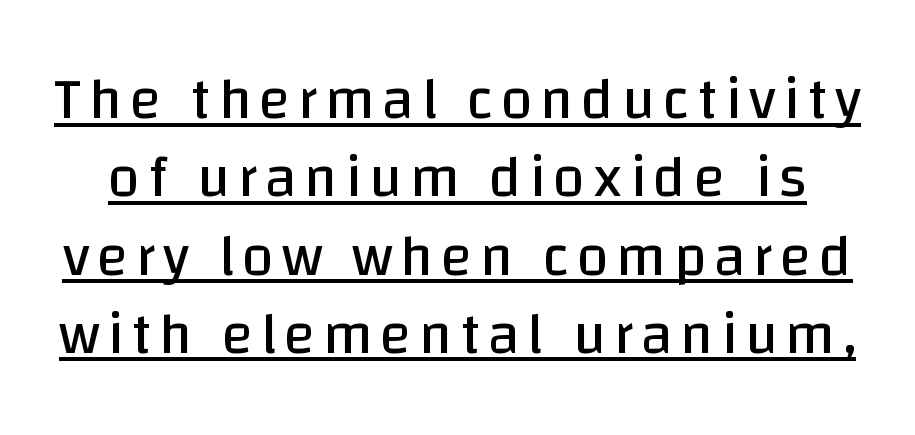
Check the space under the baseline: a stroke is drawn there. Stroke thickness stays within the range of a standard reading face or lighter. If you drew a line through each stem, it would be perfectly vertical. In terms of leading, this rendering sits right in the middle.
